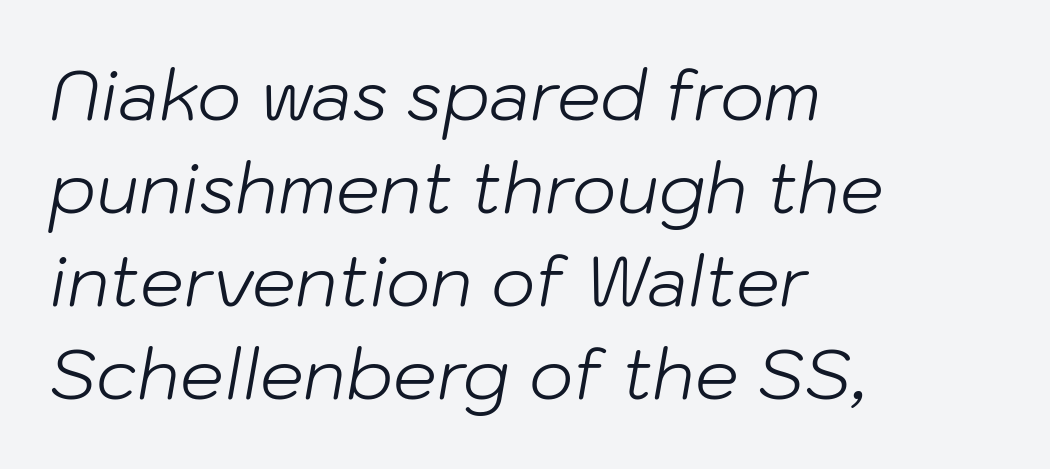
{"italic": "yes", "lean": "right", "slant_degrees": 10, "bold": "no", "weight": "light", "width": "normal", "stroke_contrast": "low", "x_height": "medium", "monospaced": "no", "underline": "no", "align": "left", "line_spacing": "normal", "line_spacing_ratio": 1.35, "letter_spacing": "normal", "letter_spacing_em": 0.0, "glyph_px": 69}
